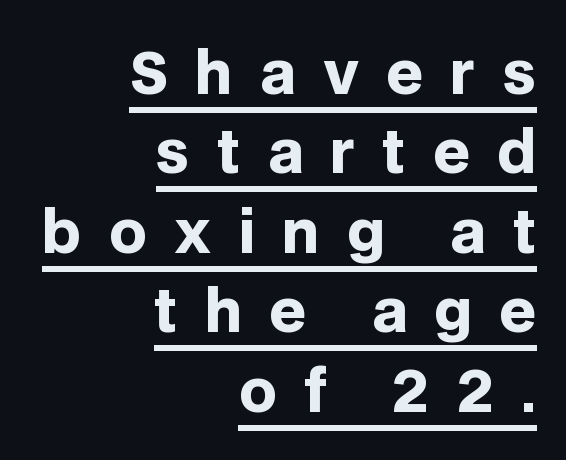
The image shows 58 px heavy sans-serif type, upright; set right-aligned, normal line spacing (1.37x), unusually wide letter spacing (+0.47 em), underlined; low stroke contrast and a large x-height.
